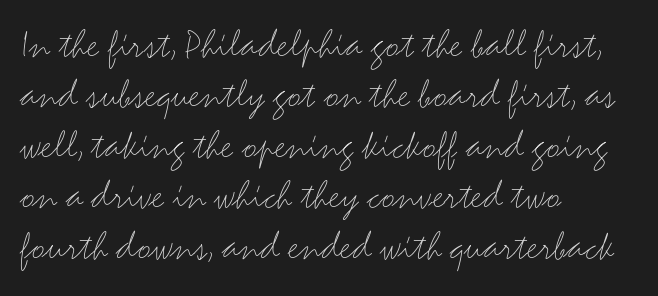
{"serif": "no", "bold": "no", "weight": "light", "width": "wide", "stroke_contrast": "medium", "x_height": "small", "monospaced": "no", "underline": "no", "align": "left", "line_spacing_ratio": 1.2, "letter_spacing": "normal", "letter_spacing_em": 0.0, "glyph_px": 42}
